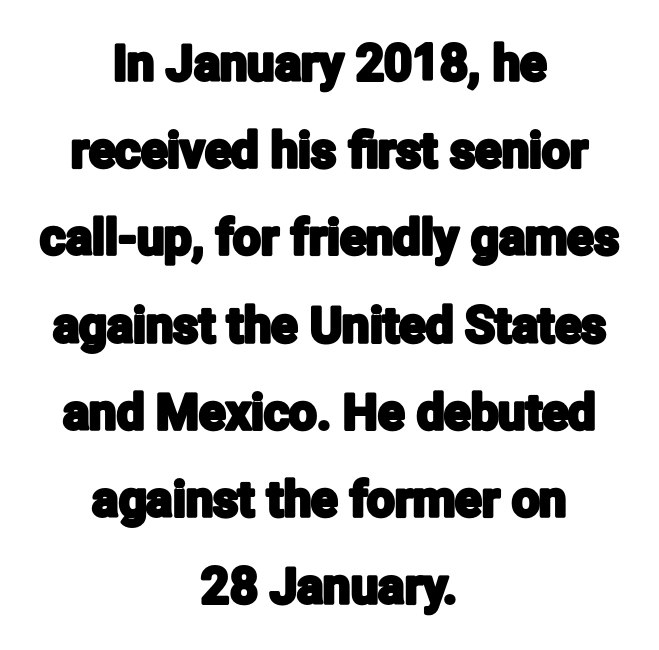
{"serif": "no", "italic": "no", "width": "condensed", "stroke_contrast": "low", "x_height": "medium", "monospaced": "no", "underline": "no", "align": "center", "line_spacing_ratio": 1.78, "letter_spacing": "normal", "letter_spacing_em": 0.0, "glyph_px": 49}
